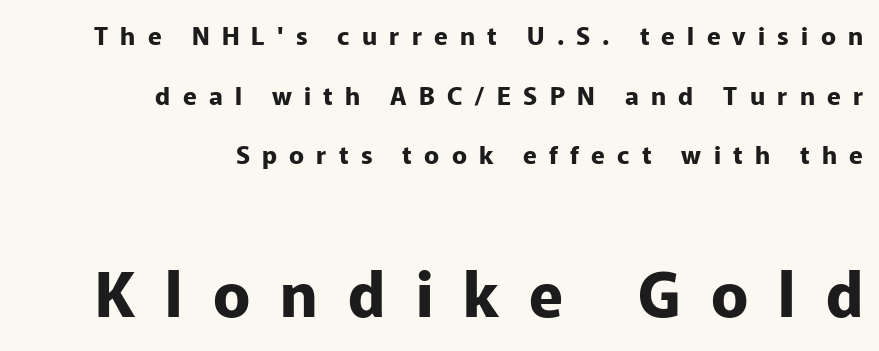
{"serif": "no", "italic": "no", "bold": "yes", "weight": "bold", "width": "normal", "stroke_contrast": "low", "x_height": "medium", "monospaced": "no", "underline": "no", "align": "right", "line_spacing": "loose", "line_spacing_ratio": 2.39, "letter_spacing": "wide", "letter_spacing_em": 0.49, "larger_block": "second", "size_ratio": 2.48, "glyph_px": 62}
